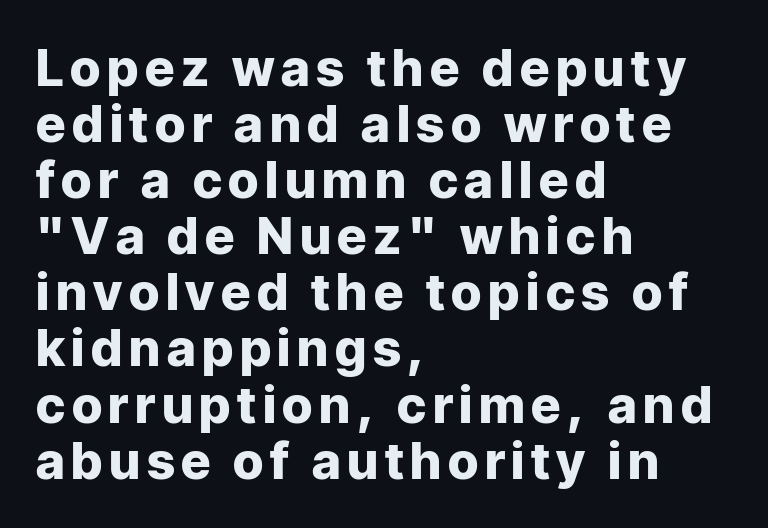
The image shows 51 px heavy sans-serif type, upright; set left-aligned, tight line spacing (1.1x), not underlined; low stroke contrast and a medium x-height.
